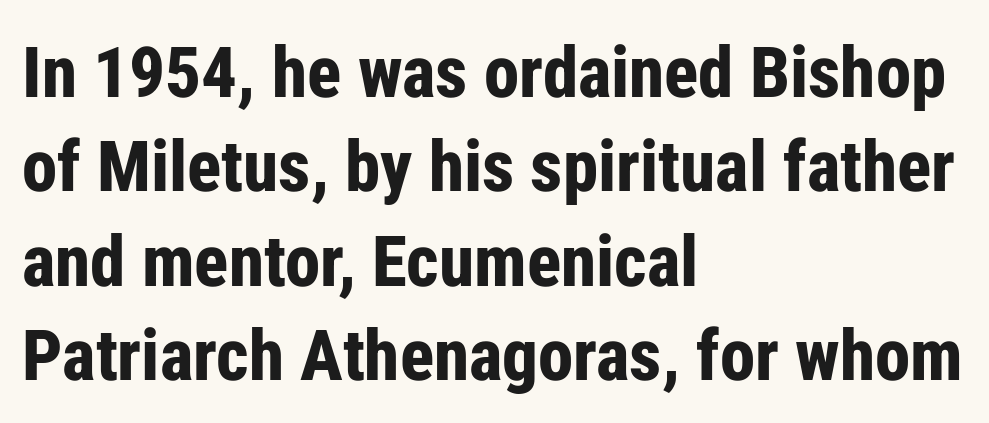
{"serif": "no", "italic": "no", "bold": "yes", "weight": "bold", "width": "condensed", "stroke_contrast": "low", "x_height": "medium", "monospaced": "no", "underline": "no", "align": "left", "line_spacing": "normal", "line_spacing_ratio": 1.33, "letter_spacing": "normal", "letter_spacing_em": 0.0, "glyph_px": 71}
